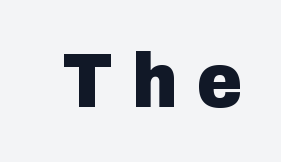
The image shows 78 px heavy sans-serif type, upright; set unusually wide letter spacing (+0.25 em), not underlined; low stroke contrast and a medium x-height.
